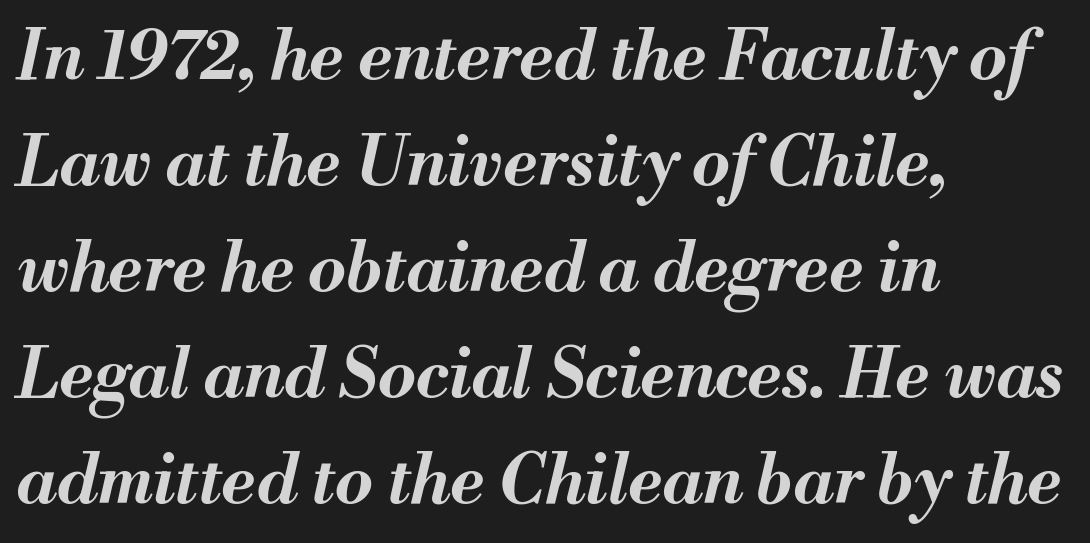
The image shows 68 px bold type, italic (leaning right); set left-aligned, normal line spacing (1.56x), normal letter spacing, not underlined; medium stroke contrast and a small x-height.
